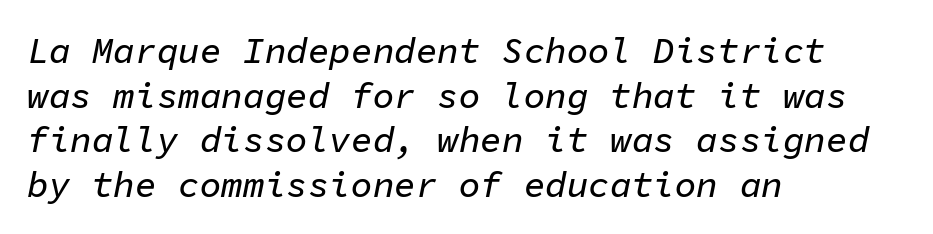
Q: Is the text italic (slanted)? A: Yes, it leans right by about 11 degrees.
Q: Is the text underlined? A: No.
Q: How is the paragraph aligned? A: Left-aligned.
Q: Is the spacing between letters normal or unusually wide? A: Normal.
Q: Width (condensed, normal, or wide)? A: Normal.
Q: Stroke contrast? A: Low.
Q: x-height? A: Medium.
Q: Monospaced? A: Yes.
